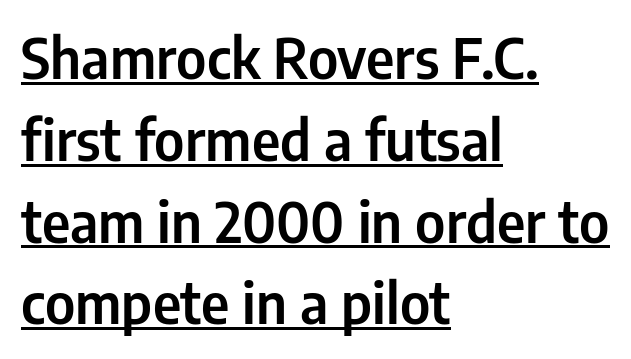
Q: Is the text italic (slanted)? A: No, it is upright.
Q: Is the typeface a serif or a sans-serif typeface? A: Sans-serif.
Q: Is the text underlined? A: Yes.
Q: How is the paragraph aligned? A: Left-aligned.
Q: Is the spacing between letters normal or unusually wide? A: Normal.
Q: Is the spacing between lines tight, normal or loose? A: Normal.
Q: Width (condensed, normal, or wide)? A: Condensed.
Q: Stroke contrast? A: Low.
Q: x-height? A: Medium.
Q: Monospaced? A: No.
